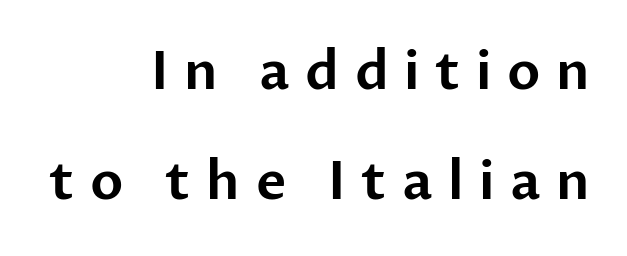
The typesetter chose a ragged-left arrangement here. Short note: letters widely spaced. Style check: upright. In terms of letterform style, serifs are entirely absent. Glance below the letters and you will spot only blank space.
